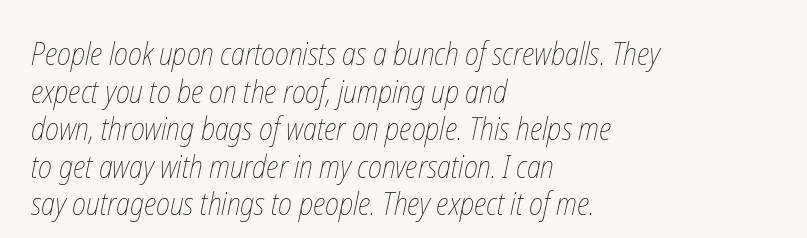
How are the letters spaced? Ordinarily, with no added tracking. Varying glyph widths throughout — classic text-font behaviour. These lines are set flush left with a ragged right edge. The space beneath each line is pristine and unruled. Heft: none added — not bold.
